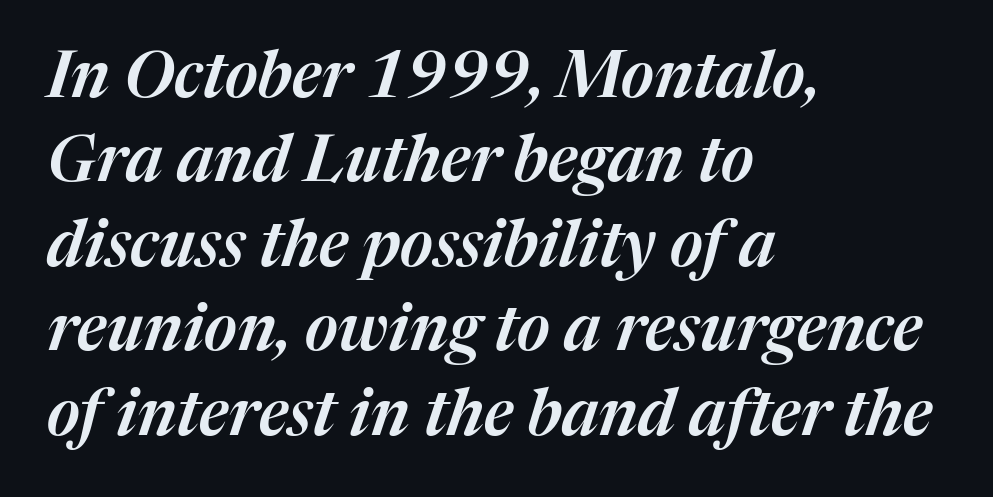
{"italic": "yes", "lean": "right", "slant_degrees": 17, "width": "normal", "stroke_contrast": "medium", "x_height": "medium", "monospaced": "no", "underline": "no", "align": "left", "line_spacing": "normal", "line_spacing_ratio": 1.32, "letter_spacing": "normal", "letter_spacing_em": 0.0, "glyph_px": 64}
